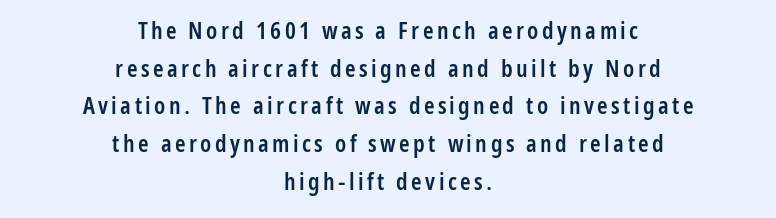
{"italic": "no", "bold": "semi", "underline": "no", "align": "center", "line_spacing": "normal", "line_spacing_ratio": 1.57, "glyph_px": 24}
